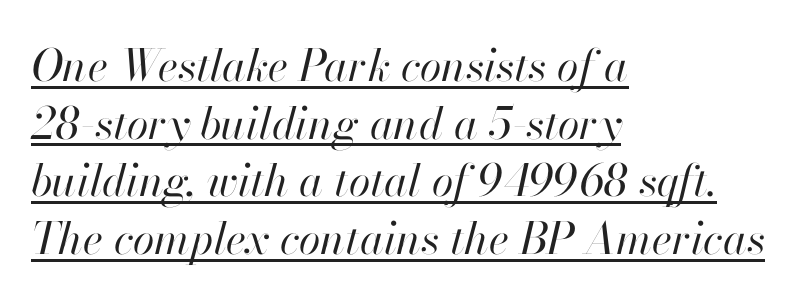
{"italic": "yes", "lean": "right", "slant_degrees": 13, "bold": "no", "weight": "regular", "width": "normal", "stroke_contrast": "high", "x_height": "small", "monospaced": "no", "underline": "yes", "align": "left", "line_spacing": "normal", "line_spacing_ratio": 1.31, "letter_spacing": "normal", "letter_spacing_em": 0.0, "glyph_px": 44}
